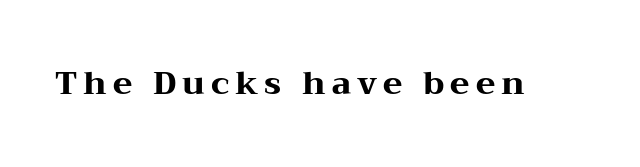
{"serif": "yes", "italic": "no", "bold": "yes", "weight": "heavy", "width": "wide", "stroke_contrast": "medium", "x_height": "medium", "monospaced": "no", "underline": "no", "glyph_px": 32}
